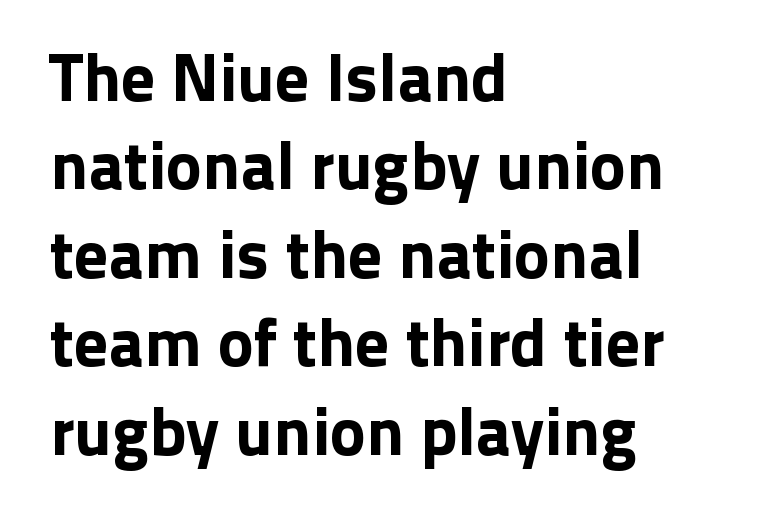
The image shows 68 px sans-serif type, upright; set left-aligned, normal line spacing (1.3x), normal letter spacing, not underlined; low stroke contrast and a medium x-height.
